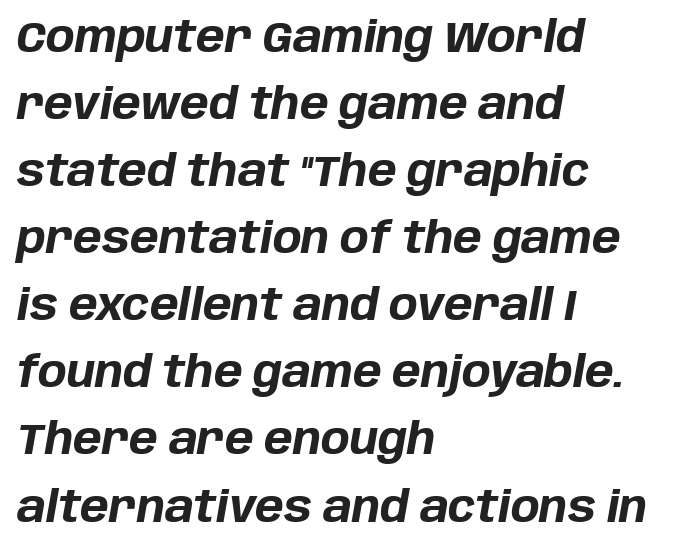
The image shows 43 px bold type, italic (leaning right); set left-aligned, normal line spacing (1.56x), normal letter spacing, not underlined; low stroke contrast and a large x-height.
